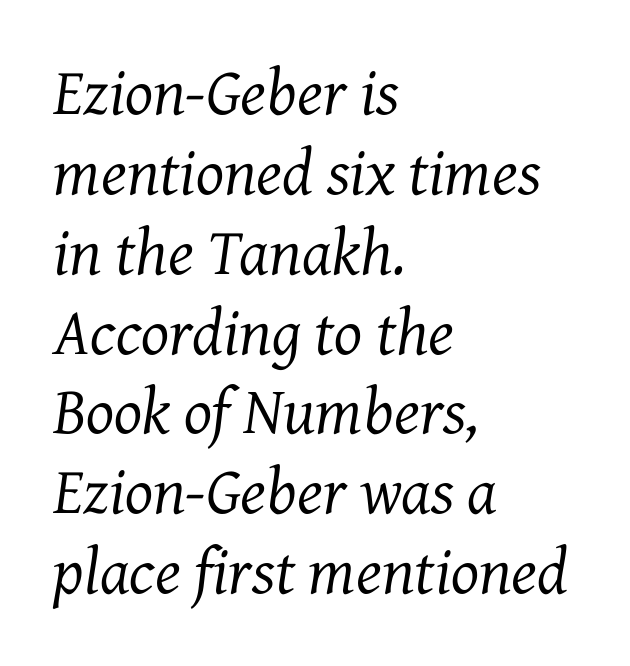
The image shows 66 px regular-weight serif type, italic (leaning right); set left-aligned, line spacing 1.21x, normal letter spacing, not underlined; medium stroke contrast and a medium x-height.
